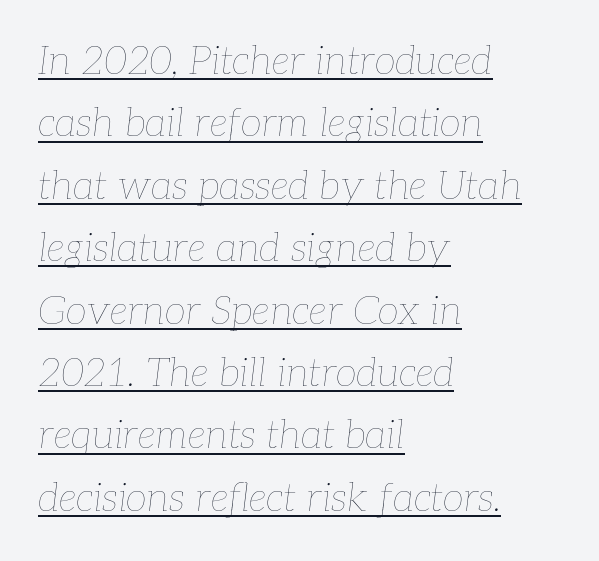
The type is set solid horizontally, with unmodified tracking. Spacing verdict: proportional, widths tailored to each character. These glyphs show unthickened strokes, regular width or finer. Leading: standard.
